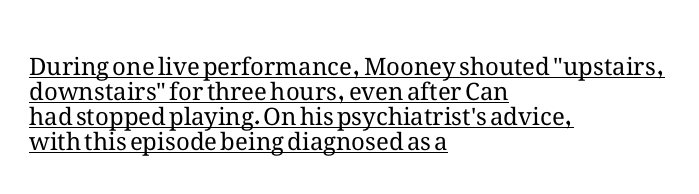
Students, note that the glyphs here touch the page at normal intervals. Each new line begins almost immediately beneath the previous one. Heaviness? Minimal to ordinary, like unemphasized prose. The font's upright variant was chosen for this text. The lettering is marked with a stroke running underneath it. The lines are quadded left.
